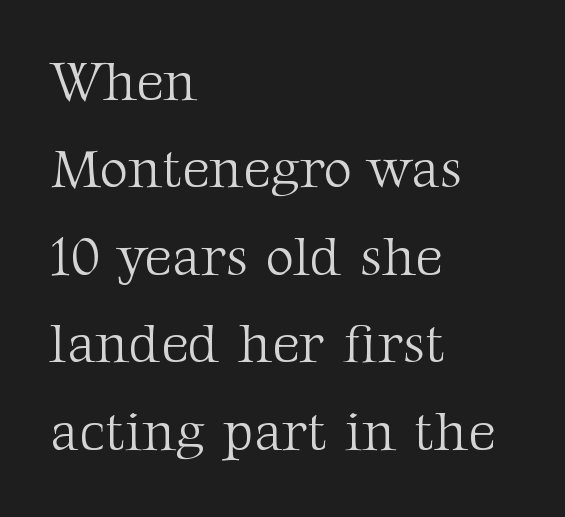
{"serif": "yes", "italic": "no", "bold": "no", "weight": "light", "width": "normal", "stroke_contrast": "medium", "x_height": "medium", "monospaced": "no", "underline": "no", "align": "left", "line_spacing": "normal", "line_spacing_ratio": 1.59, "letter_spacing": "normal", "letter_spacing_em": 0.0, "glyph_px": 55}
